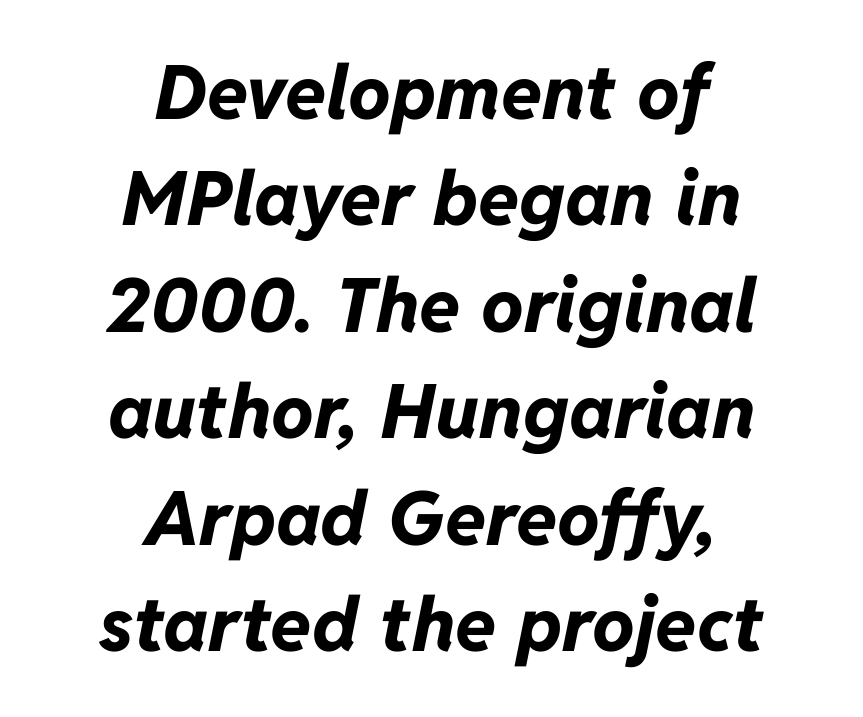
{"italic": "yes", "lean": "right", "slant_degrees": 11, "bold": "yes", "weight": "bold", "width": "normal", "stroke_contrast": "low", "x_height": "medium", "monospaced": "no", "underline": "no", "align": "center", "line_spacing": "normal", "line_spacing_ratio": 1.42, "letter_spacing": "normal", "letter_spacing_em": 0.0, "glyph_px": 75}
